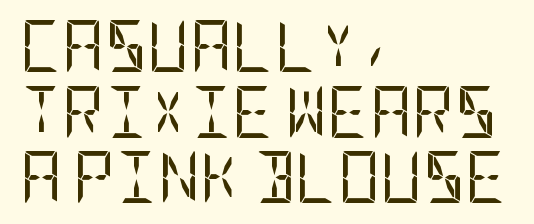
Q: Is the text bold? A: No.
Q: Is the text italic (slanted)? A: No, it is upright.
Q: Is the typeface a serif or a sans-serif typeface? A: Sans-serif.
Q: Is the text underlined? A: No.
Q: How is the paragraph aligned? A: Left-aligned.
Q: Is the spacing between letters normal or unusually wide? A: Normal.
Q: Is the spacing between lines tight, normal or loose? A: Normal.
Q: Width (condensed, normal, or wide)? A: Condensed.
Q: Stroke contrast? A: Low.
Q: x-height? A: Large.
